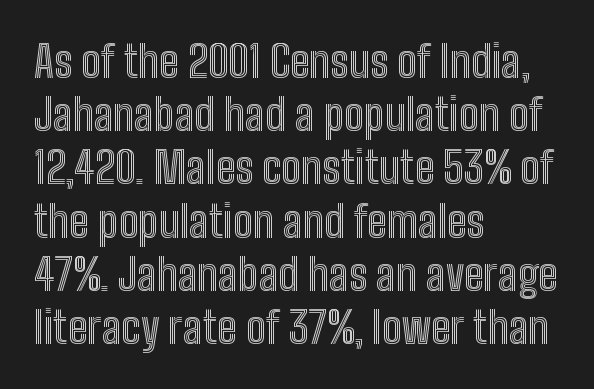
{"italic": "no", "width": "condensed", "x_height": "medium", "monospaced": "no", "underline": "no", "align": "left", "line_spacing_ratio": 1.21, "letter_spacing": "normal", "letter_spacing_em": 0.0, "glyph_px": 44}
